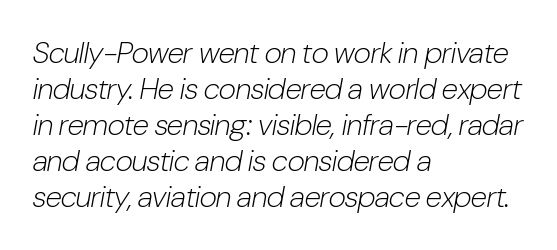
{"italic": "yes", "lean": "right", "slant_degrees": 10, "bold": "no", "weight": "light", "width": "condensed", "stroke_contrast": "low", "x_height": "medium", "monospaced": "no", "underline": "no", "align": "left", "line_spacing_ratio": 1.2, "letter_spacing": "normal", "letter_spacing_em": 0.0, "glyph_px": 30}
